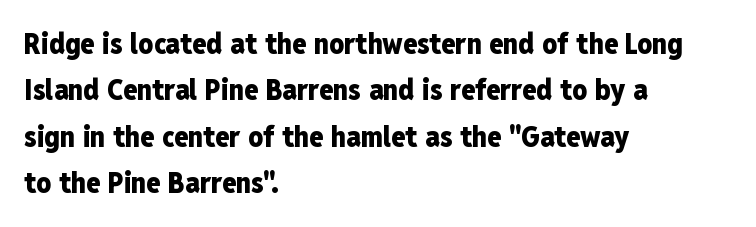
The image shows 29 px heavy, condensed sans-serif type, upright; set left-aligned, normal line spacing (1.6x), normal letter spacing, not underlined; low stroke contrast and a medium x-height.
